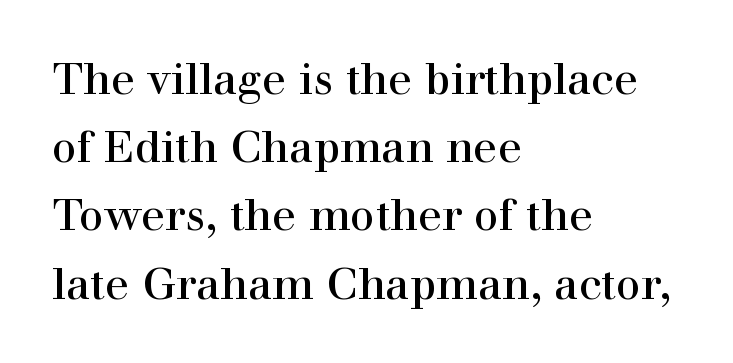
Q: Is the text bold? A: No.
Q: Is the text italic (slanted)? A: No, it is upright.
Q: Is the typeface a serif or a sans-serif typeface? A: Serif.
Q: Is the text underlined? A: No.
Q: How is the paragraph aligned? A: Left-aligned.
Q: Is the spacing between letters normal or unusually wide? A: Normal.
Q: Is the spacing between lines tight, normal or loose? A: Normal.
Q: Width (condensed, normal, or wide)? A: Normal.
Q: Stroke contrast? A: High.
Q: x-height? A: Medium.
Q: Monospaced? A: No.
